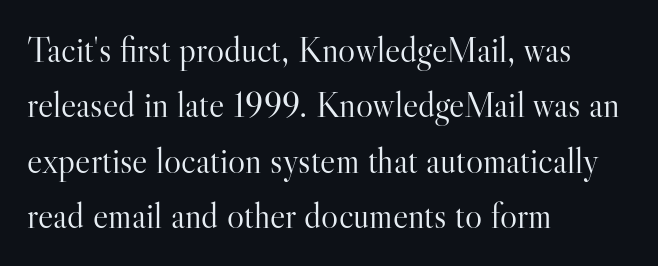
Notice how descenders clear the ascenders below comfortably — that's standard leading. You can tell from the footed stems that serif type was used. Each row of text sits above clean, open space. Notice how the passage keeps a crisp vertical edge on the left only. The passage shown is typed in a proportional face where columns would drift.
